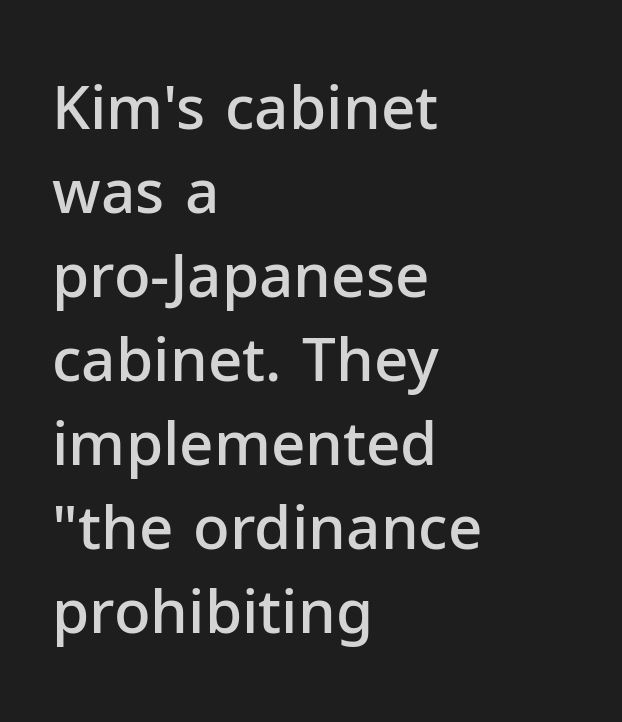
{"serif": "no", "italic": "no", "bold": "semi", "weight": "semibold", "width": "normal", "stroke_contrast": "low", "x_height": "medium", "monospaced": "no", "underline": "no", "align": "left", "line_spacing": "normal", "line_spacing_ratio": 1.4, "letter_spacing": "normal", "letter_spacing_em": 0.0, "glyph_px": 60}
